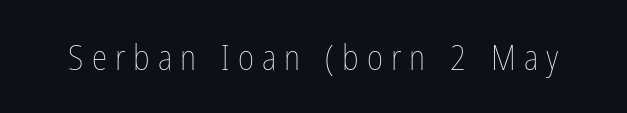
The image shows 35 px thin, condensed type, upright; set unusually wide letter spacing (+0.23 em), not underlined; low stroke contrast and a medium x-height.
